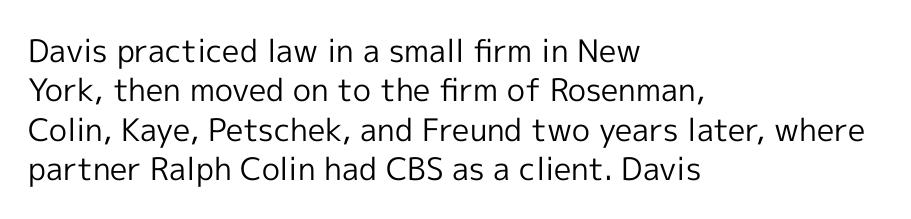
The image shows 31 px regular-weight sans-serif type, upright; set left-aligned, normal line spacing (1.27x), normal letter spacing, not underlined; a medium x-height.
